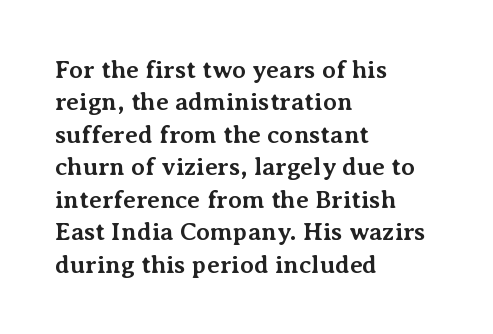
{"italic": "no", "bold": "yes", "underline": "no", "align": "left", "line_spacing": "normal", "line_spacing_ratio": 1.3, "letter_spacing": "normal", "letter_spacing_em": 0.0, "glyph_px": 25}
